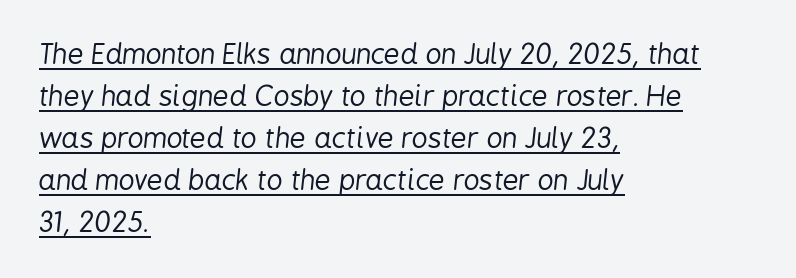
{"italic": "yes", "lean": "right", "slant_degrees": 6, "bold": "no", "weight": "regular", "width": "condensed", "stroke_contrast": "low", "x_height": "medium", "monospaced": "no", "underline": "yes", "align": "left", "line_spacing": "normal", "line_spacing_ratio": 1.5, "letter_spacing": "normal", "letter_spacing_em": 0.0, "glyph_px": 28}
